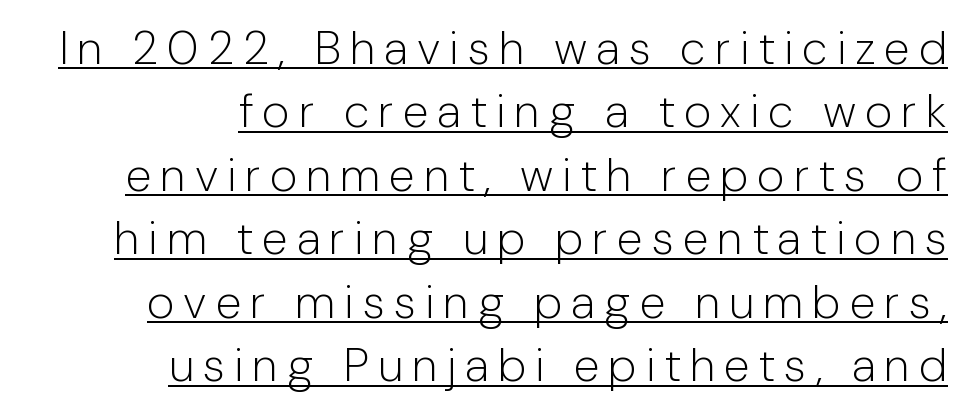
{"serif": "no", "italic": "no", "bold": "no", "weight": "light", "width": "normal", "stroke_contrast": "low", "x_height": "medium", "monospaced": "no", "underline": "yes", "align": "right", "line_spacing": "normal", "line_spacing_ratio": 1.35, "glyph_px": 47}
